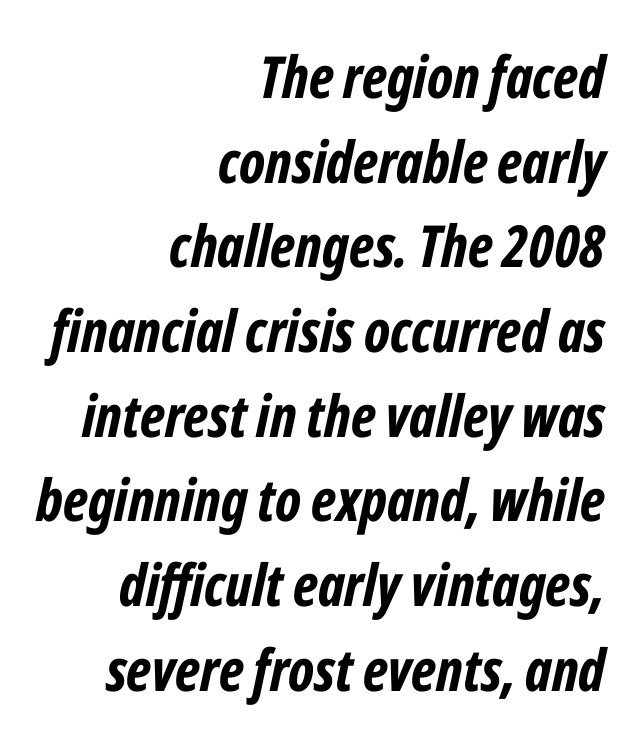
Vertical spacing — default. Between one letter and the next there's only the usual sliver of space. Compared with ordinary roman type, these characters are visibly tilted. Is this a fixed-width face? No — the glyphs have proportional, varying widths. Where is the straight margin? On the right. This is heavy type, rendered in bold.
